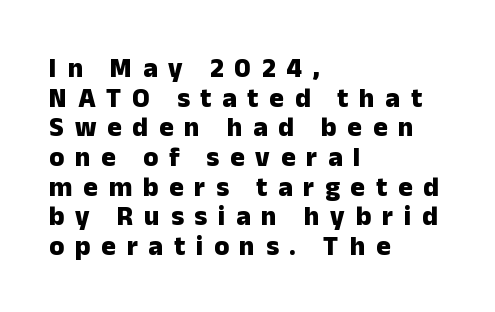
{"italic": "no", "bold": "yes", "underline": "no", "align": "left", "line_spacing": "tight", "line_spacing_ratio": 1.1, "letter_spacing": "wide", "letter_spacing_em": 0.4, "glyph_px": 27}
